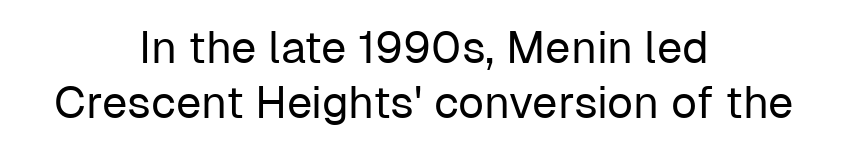
The image shows 45 px regular-weight sans-serif type, upright; set centered, line spacing 1.23x, normal letter spacing, not underlined; low stroke contrast and a medium x-height.
